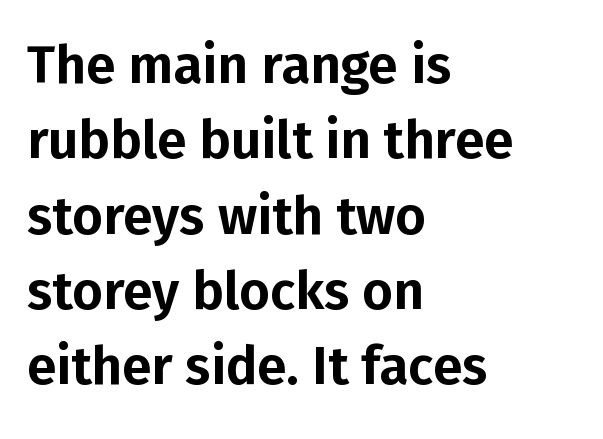
Caption: multi-line text, flush left, ragged right. How are the letters spaced? Ordinarily, with no added tracking. Posture: upright roman. The font family rendered here belongs to the sans-serif group. The space beneath each line is pristine and unruled.
